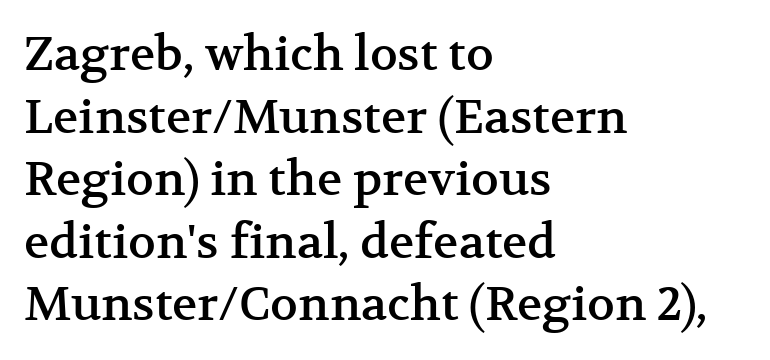
Do the letters lean? They stand straight. The font family rendered here belongs to the serif group. Reading down the column, the eye jumps a familiar distance to each next line. Here the designer chose a conventional face with non-uniform glyph widths. Characters follow at the spacing the type designer built in. All the whitespace from short lines collects on the right.
